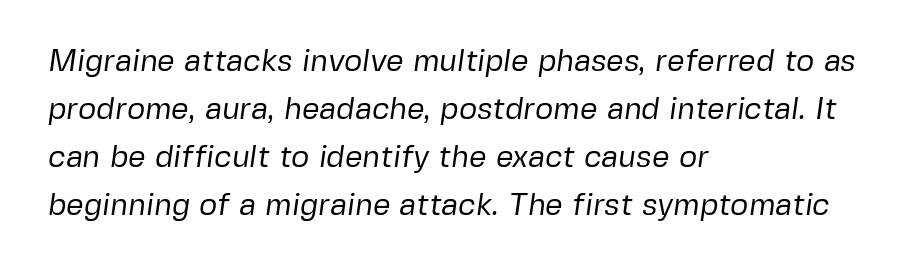
The image shows 31 px regular-weight sans-serif type; set left-aligned, normal line spacing (1.55x), normal letter spacing, not underlined; low stroke contrast and a medium x-height.
